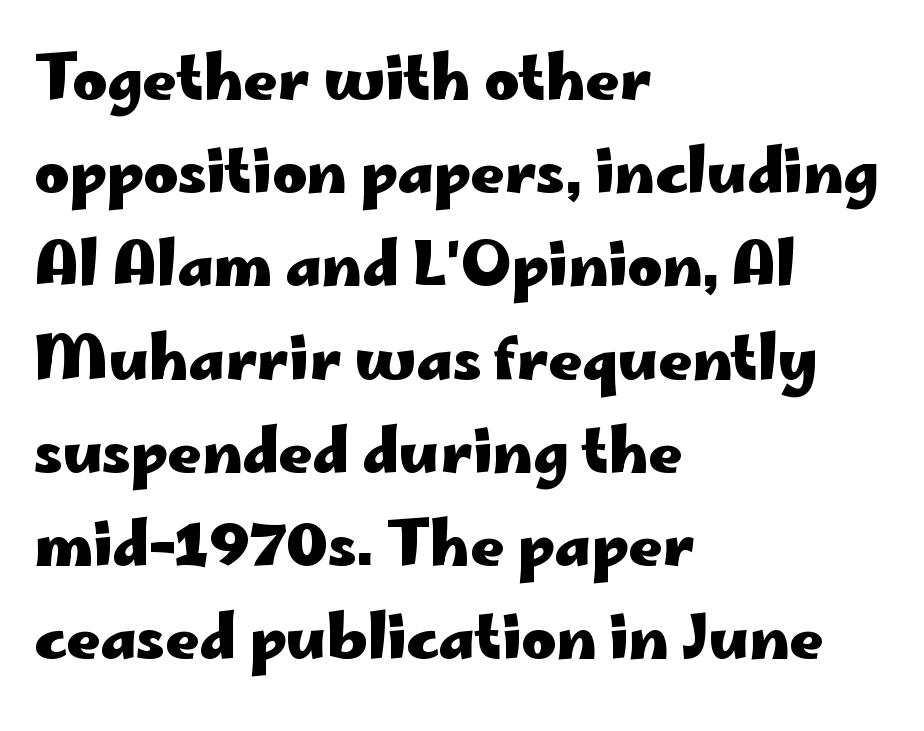
Nope, not italic — everything's standing straight. Vertically, the passage feels balanced, rows spaced as you'd expect. Casual observation: everything's shoved over to the left. The rendering keeps characters at their native spacing. Type style note: lacks serifs. Bare-footed words on every line.
